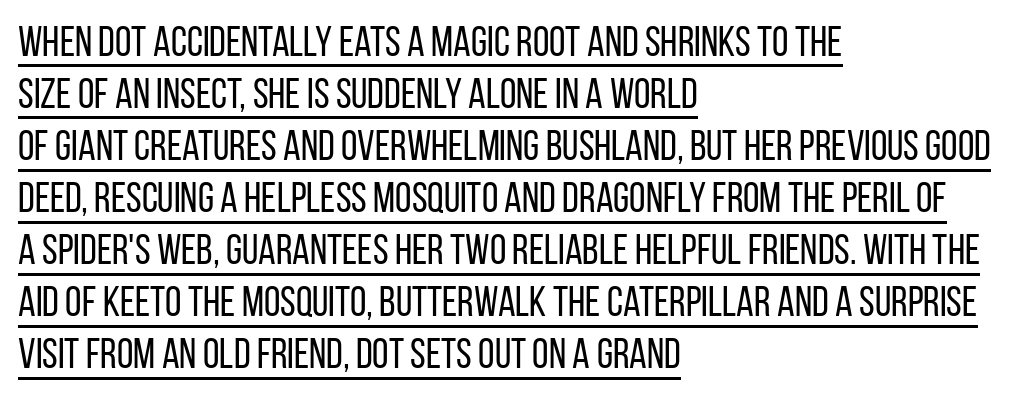
Default kerning and tracking; the words read as compact shapes. You could not count columns in this text — the font is proportionally spaced. Characters remain perfectly vertical along every line. Beneath each row of characters lies a ruled line. The characters are drawn with everyday or finer stroke widths. Where is the straight margin? On the left.
